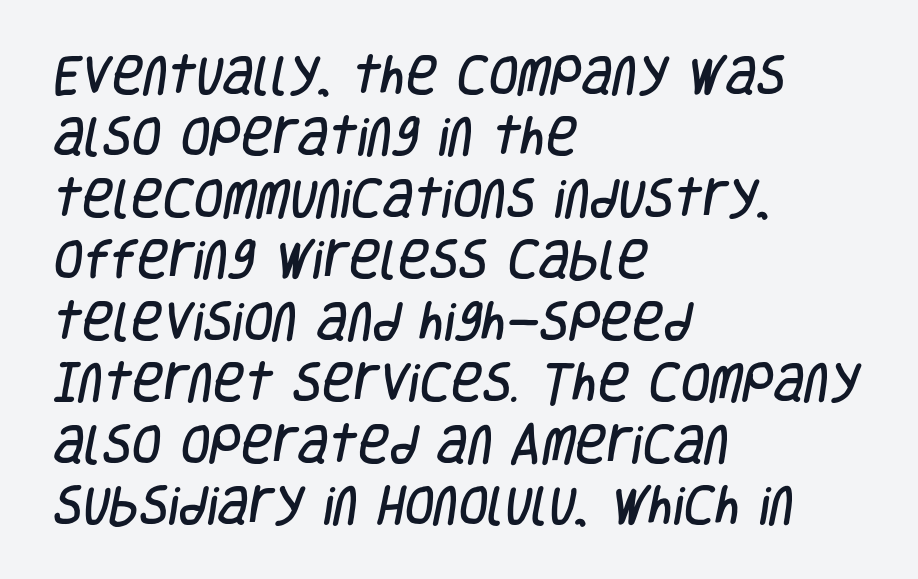
{"serif": "no", "width": "condensed", "stroke_contrast": "low", "x_height": "large", "monospaced": "no", "underline": "no", "align": "left", "line_spacing": "normal", "line_spacing_ratio": 1.43, "letter_spacing": "normal", "letter_spacing_em": 0.0, "glyph_px": 43}
